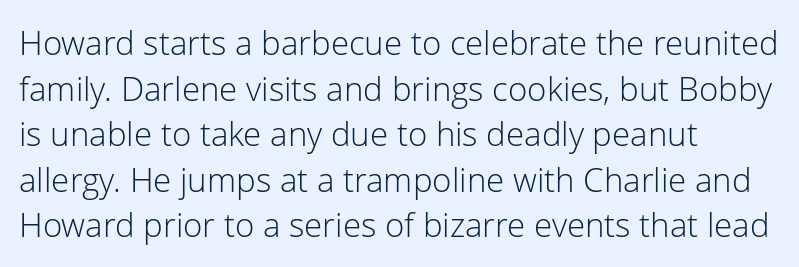
Q: Is the text bold? A: No.
Q: Is the text italic (slanted)? A: No, it is upright.
Q: Is the typeface a serif or a sans-serif typeface? A: Sans-serif.
Q: Is the text underlined? A: No.
Q: How is the paragraph aligned? A: Left-aligned.
Q: Is the spacing between letters normal or unusually wide? A: Normal.
Q: Is the spacing between lines tight, normal or loose? A: Normal.
Q: Width (condensed, normal, or wide)? A: Normal.
Q: Stroke contrast? A: Low.
Q: x-height? A: Medium.
Q: Monospaced? A: No.
